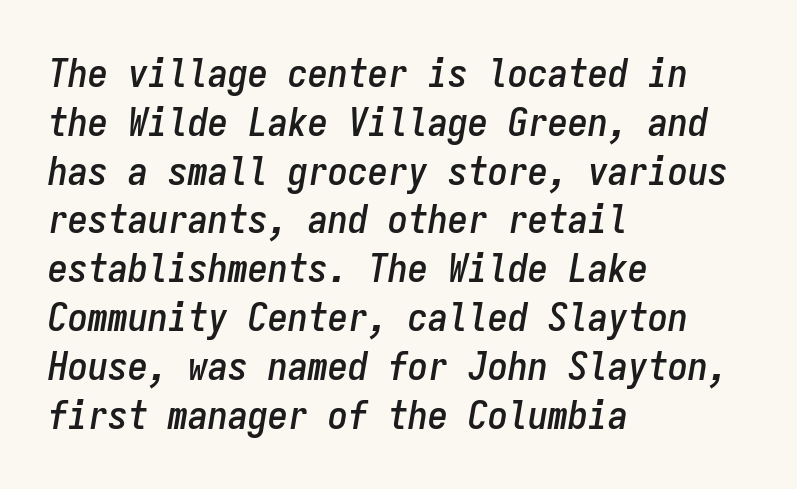
The image shows 40 px condensed type, italic (leaning right), monospaced; set left-aligned, line spacing 1.22x, normal letter spacing, not underlined; low stroke contrast and a medium x-height.
